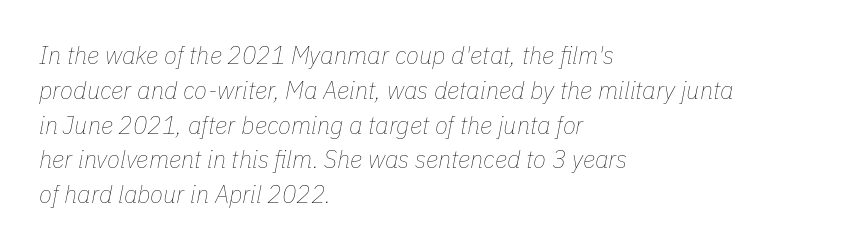
The image shows 24 px text type, italic (leaning right); set left-aligned, normal line spacing (1.45x), normal letter spacing, not underlined.
